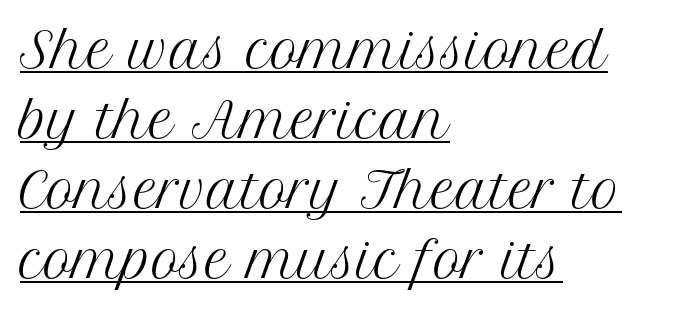
The image shows 48 px regular-weight serif type; set left-aligned, normal line spacing (1.46x), normal letter spacing, underlined; medium stroke contrast and a medium x-height.
